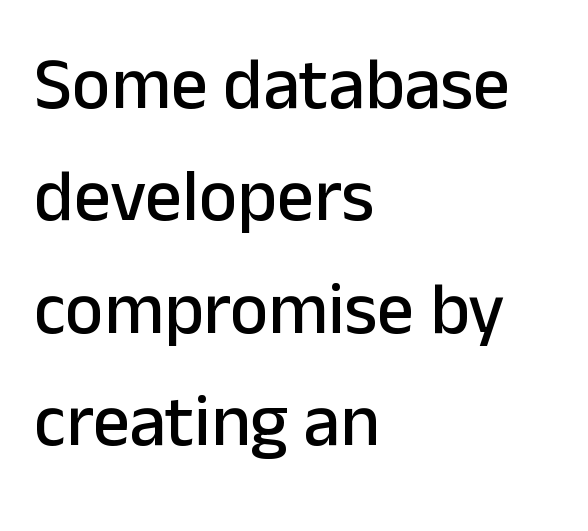
The image shows 73 px sans-serif type, upright; set left-aligned, normal line spacing (1.54x), normal letter spacing, not underlined; low stroke contrast and a medium x-height.
